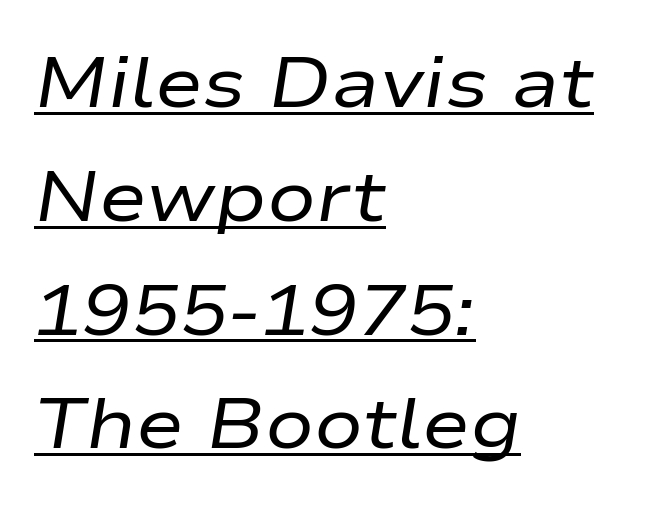
{"italic": "yes", "lean": "right", "slant_degrees": 9, "bold": "no", "weight": "regular", "width": "wide", "stroke_contrast": "low", "x_height": "medium", "monospaced": "no", "underline": "yes", "align": "left", "line_spacing": "normal", "line_spacing_ratio": 1.58, "letter_spacing": "normal", "letter_spacing_em": 0.0, "glyph_px": 72}
